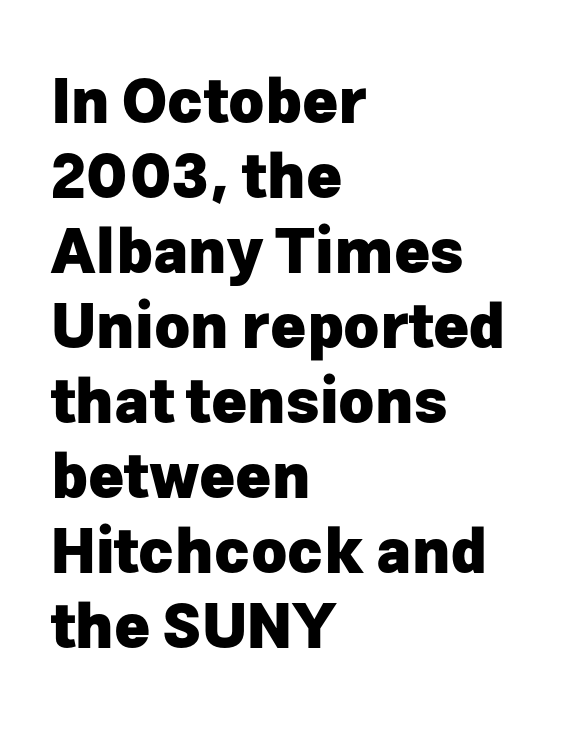
{"serif": "no", "italic": "no", "bold": "yes", "weight": "heavy", "width": "normal", "stroke_contrast": "low", "x_height": "medium", "monospaced": "no", "underline": "no", "align": "left", "line_spacing_ratio": 1.23, "letter_spacing": "normal", "letter_spacing_em": 0.0, "glyph_px": 61}
